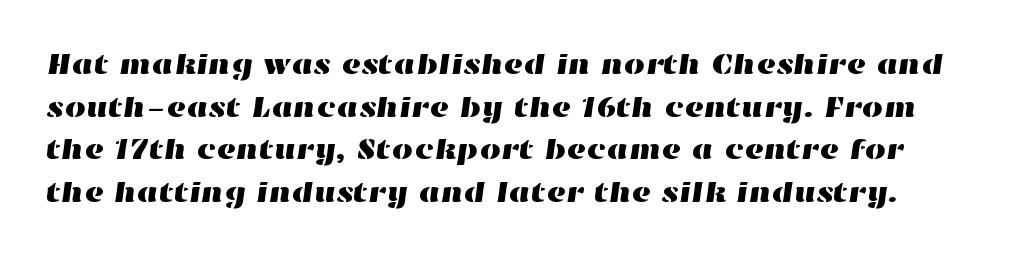
{"width": "wide", "stroke_contrast": "high", "x_height": "medium", "monospaced": "no", "underline": "no", "line_spacing": "normal", "line_spacing_ratio": 1.42, "letter_spacing": "normal", "letter_spacing_em": 0.0, "glyph_px": 30}
